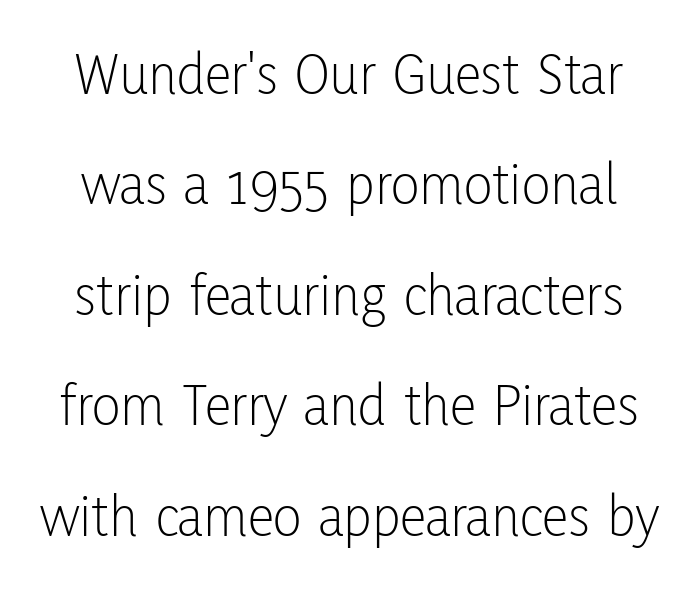
The image shows 60 px light, condensed sans-serif type, upright; set line spacing 1.84x, normal letter spacing, not underlined; low stroke contrast and a medium x-height.
